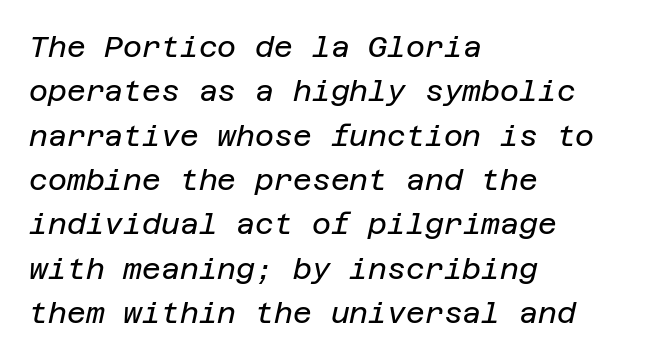
{"italic": "yes", "lean": "right", "slant_degrees": 12, "bold": "no", "weight": "regular", "width": "normal", "stroke_contrast": "low", "x_height": "large", "underline": "no", "align": "left", "line_spacing": "normal", "line_spacing_ratio": 1.53, "letter_spacing": "normal", "letter_spacing_em": 0.0, "glyph_px": 29}
